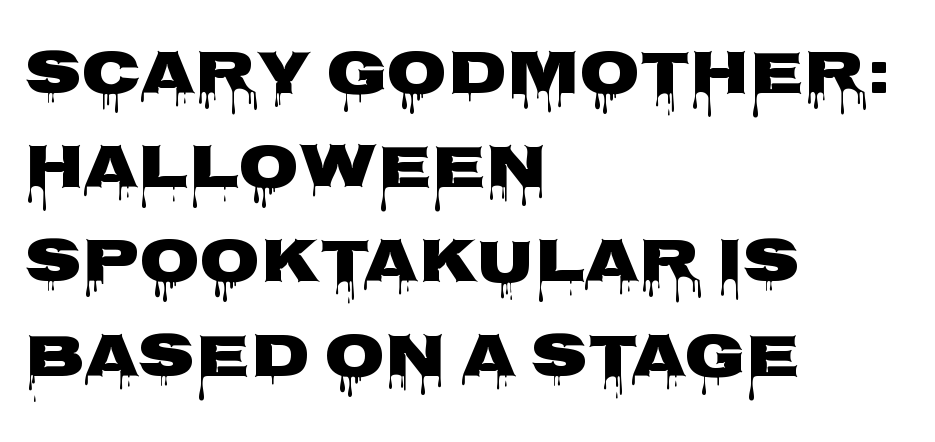
Q: Is the text italic (slanted)? A: No, it is upright.
Q: Is the typeface a serif or a sans-serif typeface? A: Sans-serif.
Q: Is the text underlined? A: No.
Q: How is the paragraph aligned? A: Left-aligned.
Q: Is the spacing between letters normal or unusually wide? A: Normal.
Q: Is the spacing between lines tight, normal or loose? A: Normal.
Q: Width (condensed, normal, or wide)? A: Wide.
Q: Stroke contrast? A: Low.
Q: x-height? A: Large.
Q: Monospaced? A: No.
